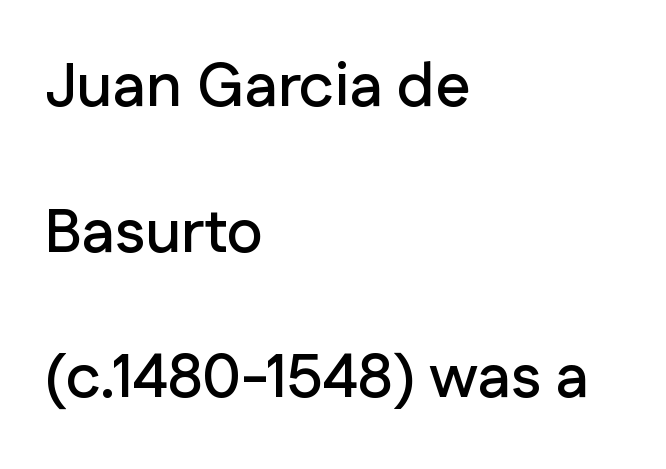
{"serif": "no", "italic": "no", "width": "normal", "stroke_contrast": "low", "x_height": "medium", "monospaced": "no", "underline": "no", "align": "left", "line_spacing": "loose", "line_spacing_ratio": 2.35, "letter_spacing": "normal", "letter_spacing_em": 0.0, "glyph_px": 62}
